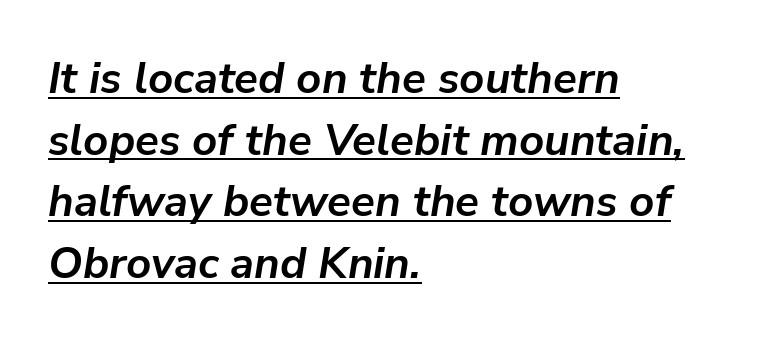
Q: Is the text bold? A: Yes.
Q: Is the text italic (slanted)? A: Yes, it leans right by about 9 degrees.
Q: Is the text underlined? A: Yes.
Q: How is the paragraph aligned? A: Left-aligned.
Q: Is the spacing between letters normal or unusually wide? A: Normal.
Q: Is the spacing between lines tight, normal or loose? A: Normal.
Q: Width (condensed, normal, or wide)? A: Normal.
Q: Stroke contrast? A: Low.
Q: x-height? A: Medium.
Q: Monospaced? A: No.
